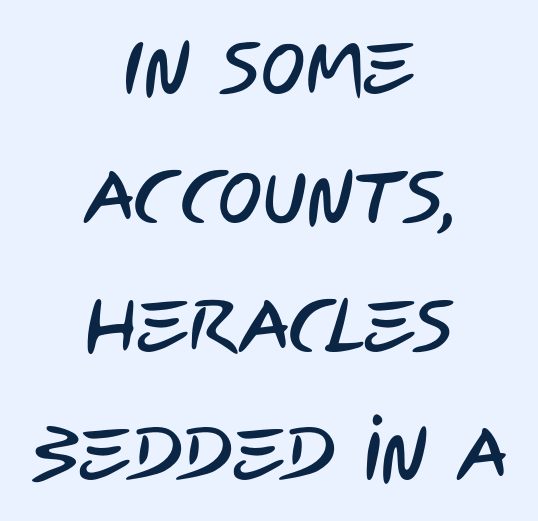
Regarding serifs, this sample does without them. These lines are centered, leaving both edges ragged. The rendering uses natural spacing where letterforms have individual widths. The area under the type is left untouched.
